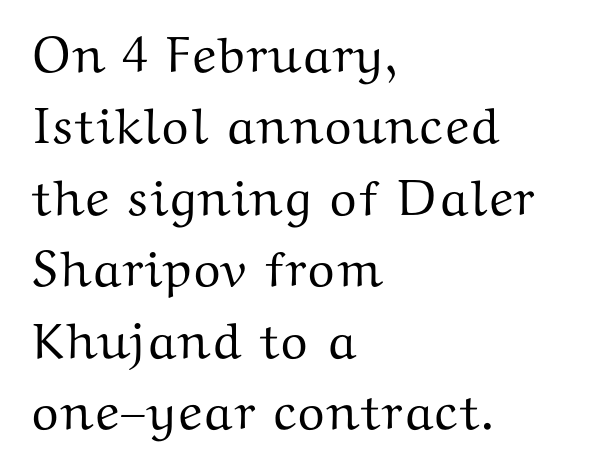
The image shows 51 px wide serif type, upright; set left-aligned, normal line spacing (1.4x), normal letter spacing, not underlined; medium stroke contrast and a medium x-height.
